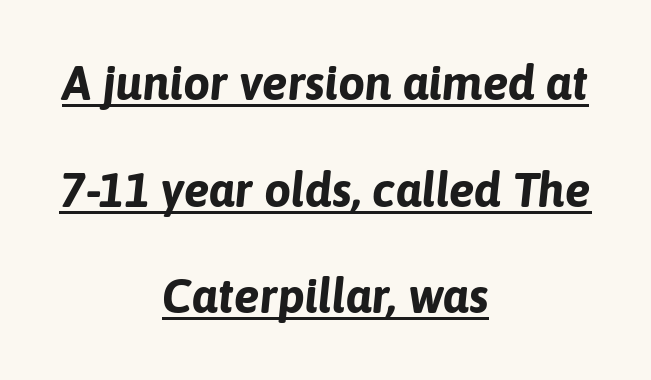
The image shows 48 px bold type, italic (leaning right); set centered, loose line spacing (2.22x), normal letter spacing, underlined; low stroke contrast and a medium x-height.
